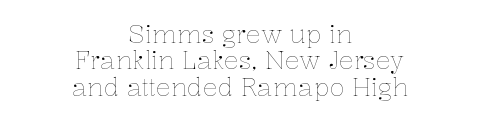
Unbolded letterforms with no extra heft. Horizontally, the lines are justified to the midpoint only. Vertical spacing — tight. Underline: absent.
